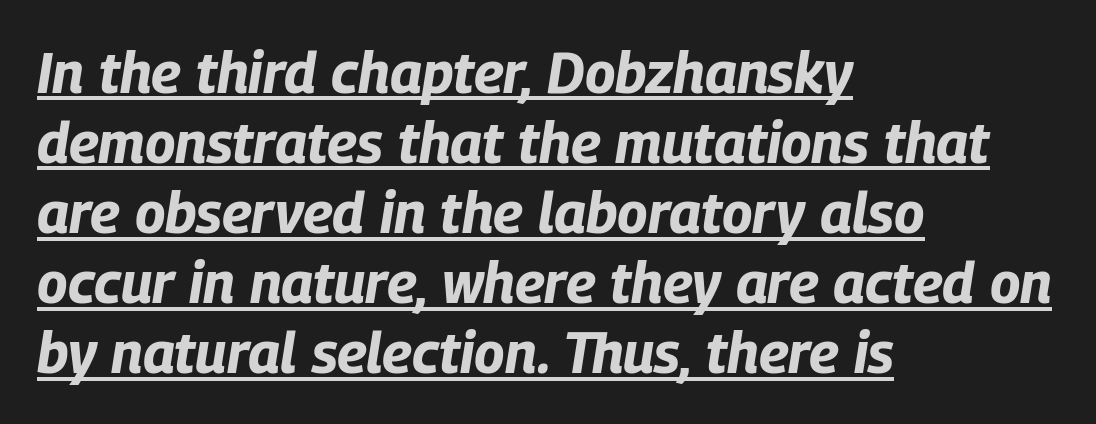
Q: Is the text bold? A: Yes.
Q: Is the text italic (slanted)? A: Yes, it leans right by about 9 degrees.
Q: Is the text underlined? A: Yes.
Q: How is the paragraph aligned? A: Left-aligned.
Q: Is the spacing between letters normal or unusually wide? A: Normal.
Q: Width (condensed, normal, or wide)? A: Condensed.
Q: Stroke contrast? A: Low.
Q: x-height? A: Large.
Q: Monospaced? A: No.
